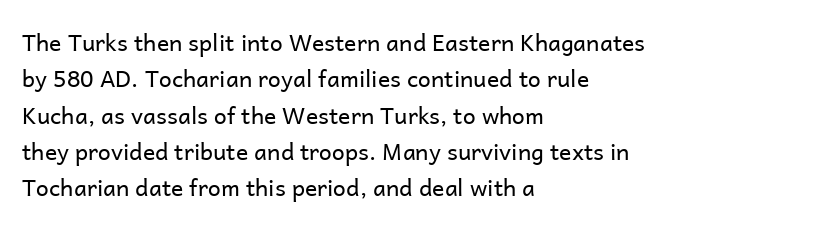
The image shows 23 px text type, upright; set left-aligned, normal line spacing (1.58x), normal letter spacing, not underlined.
